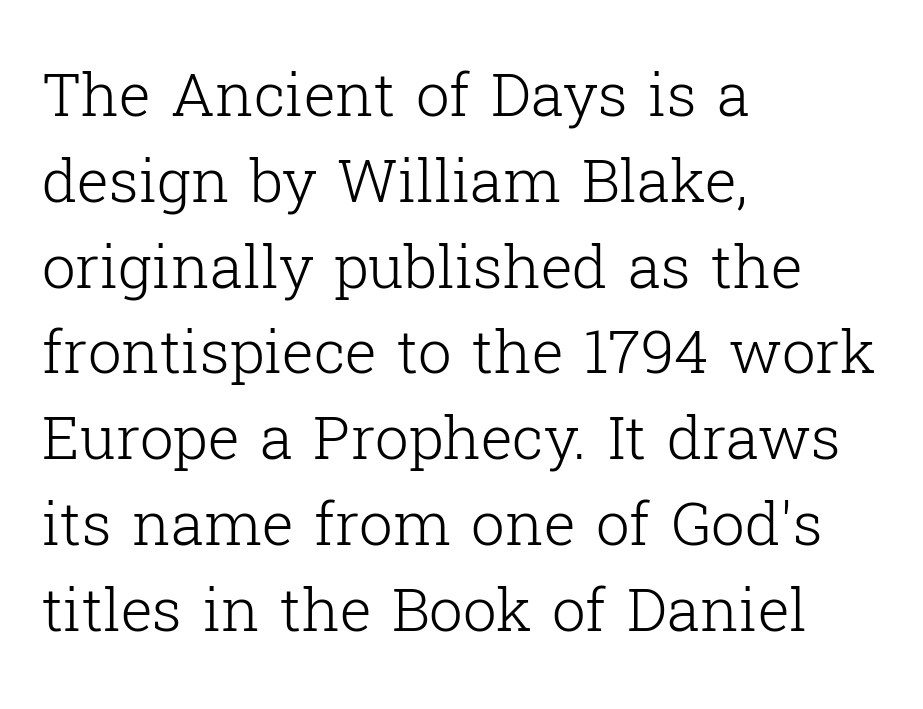
{"serif": "yes", "italic": "no", "bold": "no", "weight": "light", "width": "normal", "stroke_contrast": "low", "x_height": "medium", "monospaced": "no", "underline": "no", "align": "left", "line_spacing": "normal", "line_spacing_ratio": 1.43, "letter_spacing": "normal", "letter_spacing_em": 0.0, "glyph_px": 60}
